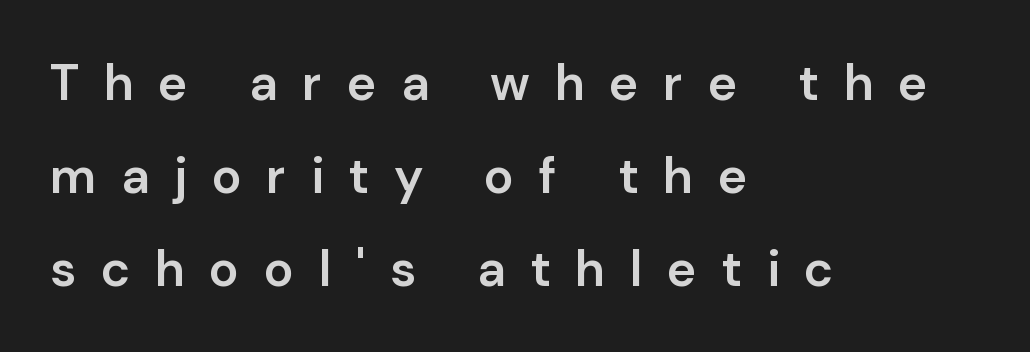
The image shows 50 px semibold sans-serif type, upright; set left-aligned, line spacing 1.86x, unusually wide letter spacing (+0.49 em), not underlined; low stroke contrast and a medium x-height.
